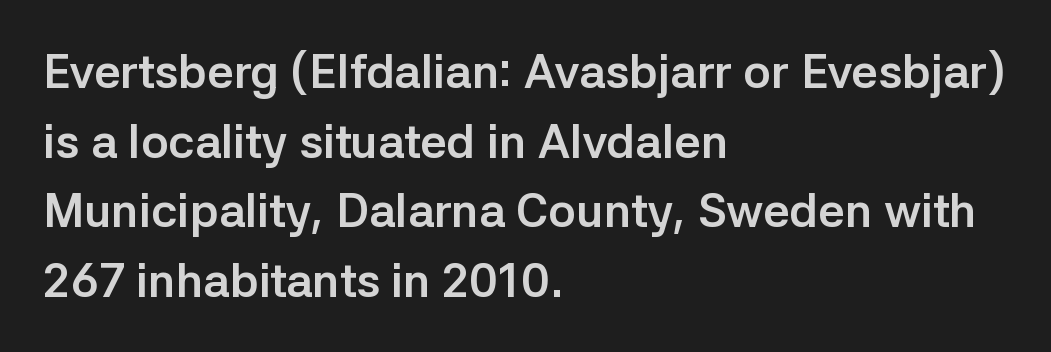
{"serif": "no", "italic": "no", "bold": "yes", "weight": "semibold", "width": "normal", "stroke_contrast": "low", "x_height": "medium", "monospaced": "no", "underline": "no", "align": "left", "line_spacing": "normal", "line_spacing_ratio": 1.48, "letter_spacing": "normal", "letter_spacing_em": 0.0, "glyph_px": 47}
